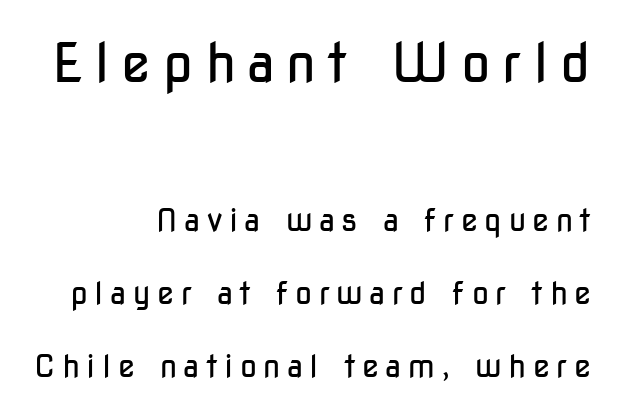
{"serif": "no", "italic": "no", "bold": "no", "weight": "regular", "width": "condensed", "stroke_contrast": "low", "x_height": "medium", "monospaced": "no", "underline": "no", "align": "right", "line_spacing": "loose", "line_spacing_ratio": 2.36, "letter_spacing": "wide", "letter_spacing_em": 0.21, "larger_block": "first", "size_ratio": 1.74, "glyph_px": 54}
